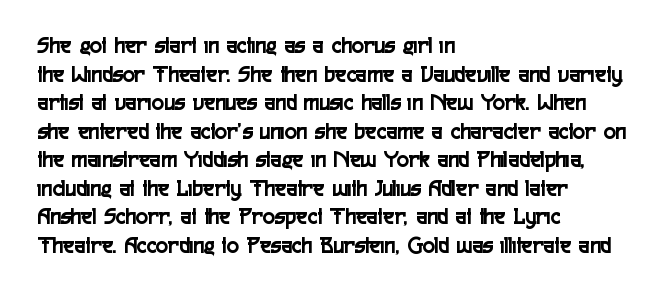
Each line starts at the same left margin while the right side varies. This sample uses plain, unmodified letter spacing. Only glyphs here, with clear space below each row. The letters stand upright; this is a roman face.
